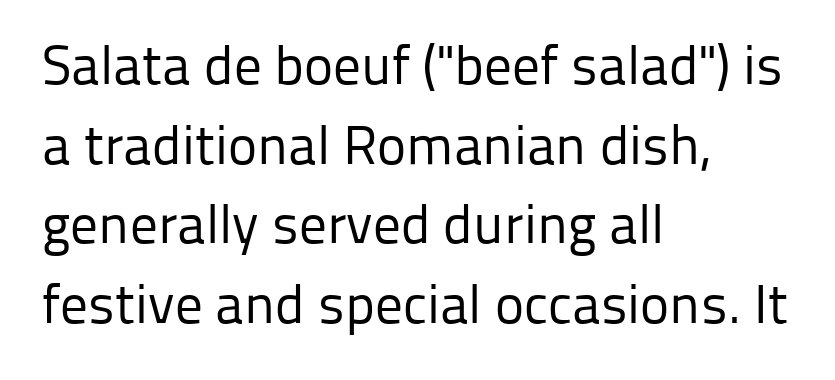
The passage shown has conventional tracking throughout. Check where the strokes stop: nothing finishes them off — pure sans. Weight: not bold — regular or lighter. Horizontally, the lines are justified to the leading edge only. This sample has the flowing, uneven cadence of proportional lettering. Italic? Not at all — the glyphs are vertical.
